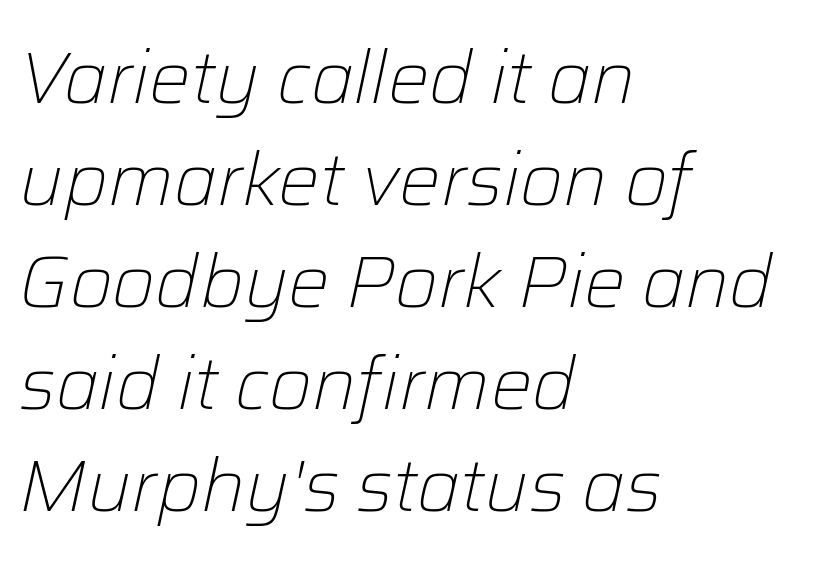
{"italic": "yes", "lean": "right", "slant_degrees": 12, "bold": "no", "weight": "light", "width": "normal", "stroke_contrast": "low", "x_height": "medium", "monospaced": "no", "underline": "no", "align": "left", "line_spacing": "normal", "line_spacing_ratio": 1.38, "letter_spacing": "normal", "letter_spacing_em": 0.0, "glyph_px": 74}
